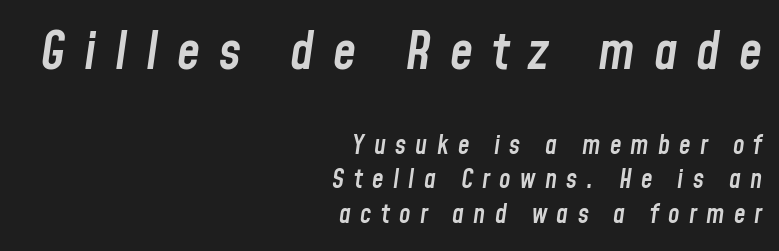
Q: Is the text bold? A: Semi-bold.
Q: Is the text italic (slanted)? A: Yes, it leans right by about 8 degrees.
Q: Is the text underlined? A: No.
Q: How is the paragraph aligned? A: Right-aligned.
Q: Is the spacing between letters normal or unusually wide? A: Unusually wide.
Q: Is the spacing between lines tight, normal or loose? A: Normal.
Q: Which block of text is set in a larger size, the first (top) or the second (bottom)? A: The first (top) one.
Q: Width (condensed, normal, or wide)? A: Condensed.
Q: Stroke contrast? A: Low.
Q: x-height? A: Medium.
Q: Monospaced? A: No.
